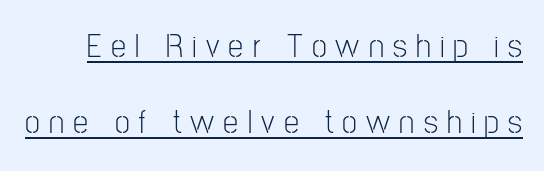
Nope, not italic — everything's standing straight. A sans-serif font was chosen for this passage. Here the glyphs are tracked loosely, breaking word shapes into spaced letters. A typesetter would call this proportional, since set widths differ per character.
